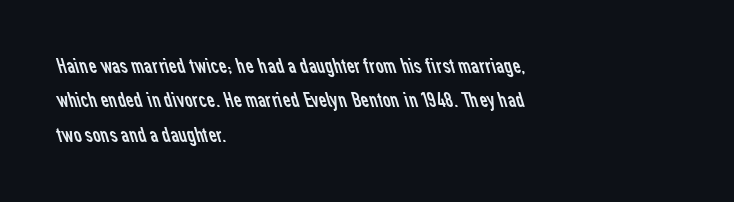
Anything drawn beneath the words? Only blank space. No letter is thick-stroked: the sample isn't bold. Notice how descenders clear the ascenders below comfortably — that's standard leading. A student would call this left alignment; a typographer would say flush left, rag right.
